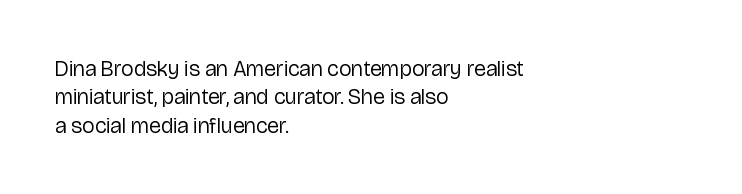
Rule under the text: the space is simply empty. Honestly, the letter spacing is just normal — you wouldn't notice it. The font's upright variant was chosen for this text. The strokes are not fattened; the text isn't bold. Layout note: lines flush left. The designer left line spacing at the default.
